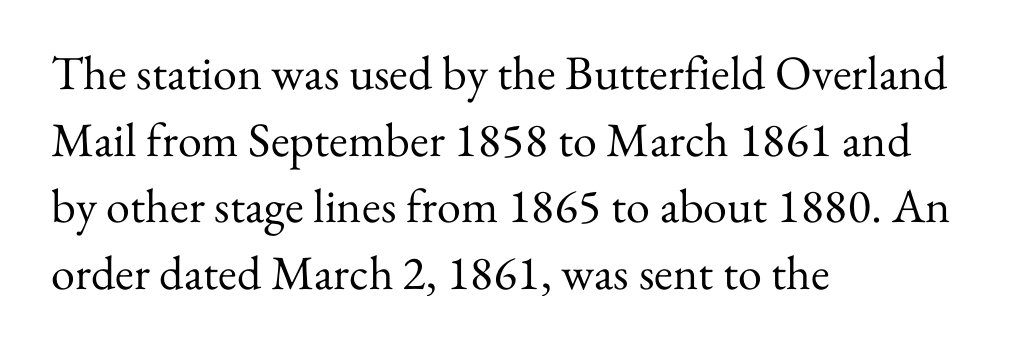
The image shows 48 px regular-weight serif type, upright; set left-aligned, normal line spacing (1.39x), normal letter spacing, not underlined; medium stroke contrast and a small x-height.
